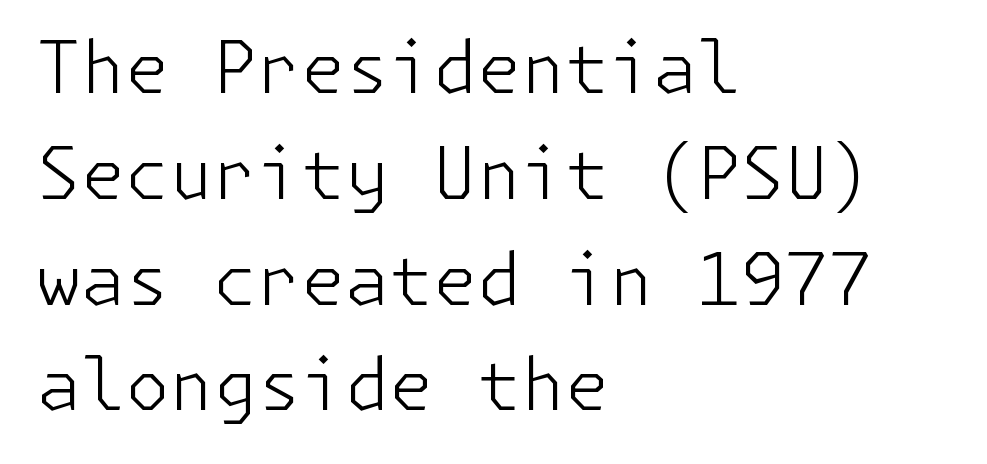
Q: Is the text bold? A: No.
Q: Is the text italic (slanted)? A: No, it is upright.
Q: Is the typeface a serif or a sans-serif typeface? A: Sans-serif.
Q: Is the text underlined? A: No.
Q: How is the paragraph aligned? A: Left-aligned.
Q: Is the spacing between letters normal or unusually wide? A: Normal.
Q: Is the spacing between lines tight, normal or loose? A: Normal.
Q: Width (condensed, normal, or wide)? A: Normal.
Q: Stroke contrast? A: Low.
Q: x-height? A: Medium.
